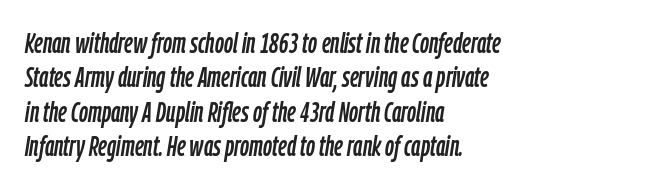
{"italic": "yes", "lean": "right", "slant_degrees": 9, "width": "condensed", "stroke_contrast": "low", "x_height": "medium", "monospaced": "no", "underline": "no", "align": "left", "line_spacing_ratio": 1.23, "letter_spacing": "normal", "letter_spacing_em": 0.0, "glyph_px": 28}
